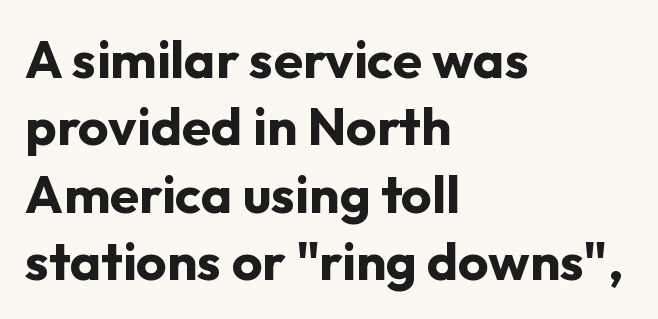
Normally led — the rows are evenly, conventionally spaced. This is sans-serif lettering, the kind often seen on screens and signage. The passage shown is typed in a proportional face where columns would drift. Typeset ragged right — the left edge is the straight one.
